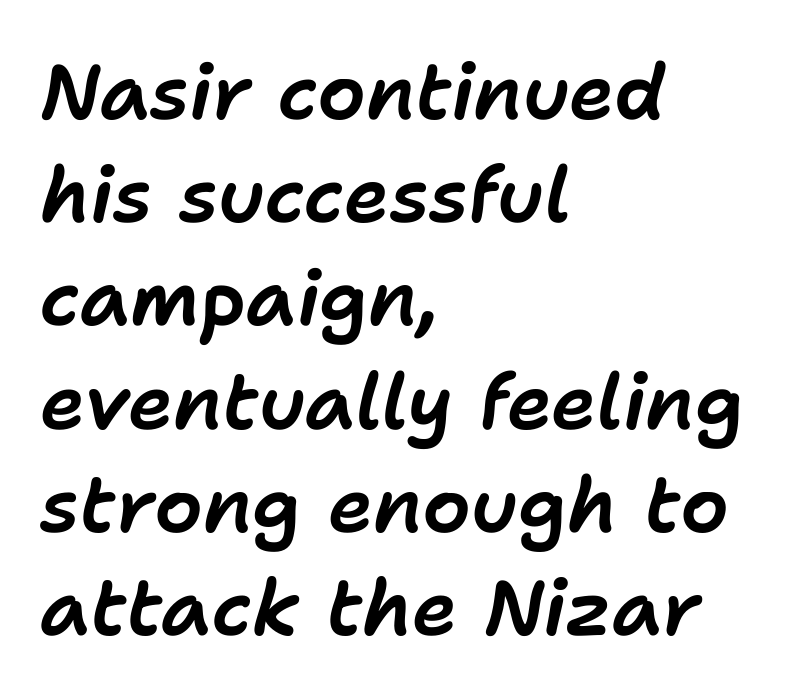
The image shows 77 px text type, italic (leaning right); set left-aligned, normal line spacing (1.34x), normal letter spacing, not underlined; low stroke contrast and a medium x-height.
